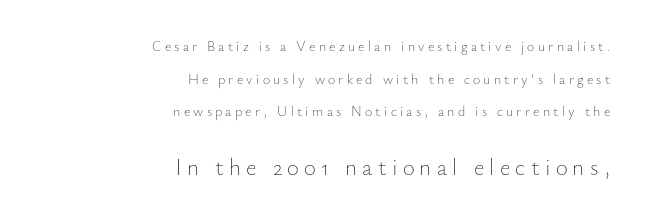
Heft: none added — not bold. These lines have a slow, spaced-out rhythm from letter to letter. Letters rest on an invisible, unmarked baseline. The composition opens small and finishes big. The text block is weighted toward the right margin, trailing off unevenly leftward.
